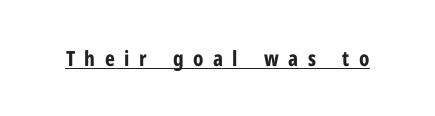
The image shows 21 px bold type, upright; set unusually wide letter spacing (+0.45 em), underlined.
